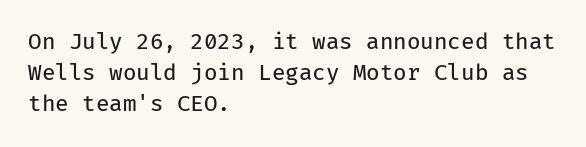
The image shows 22 px text type, upright; set left-aligned, normal line spacing (1.42x), normal letter spacing, not underlined.
